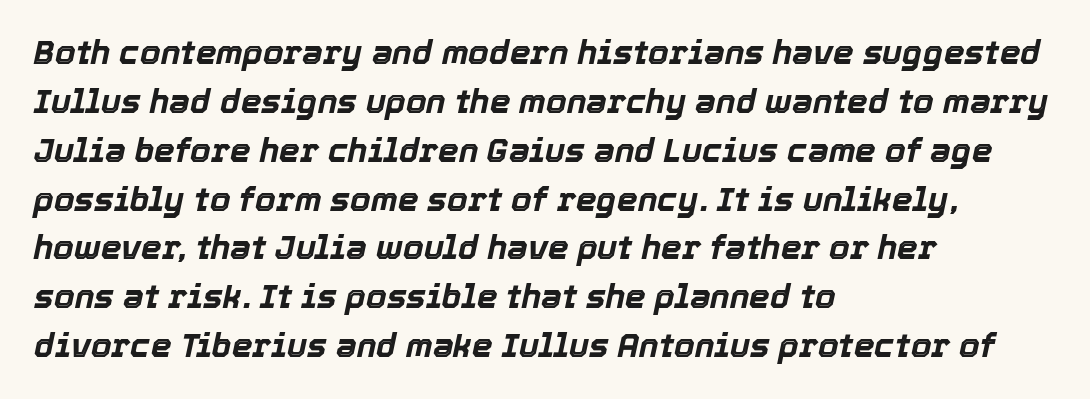
The image shows 33 px bold type, italic (leaning right); set left-aligned, normal line spacing (1.48x), normal letter spacing, not underlined; a medium x-height.
